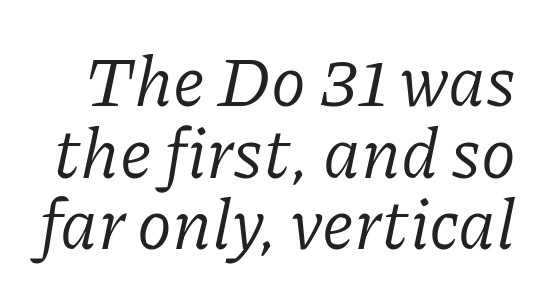
Q: Is the text bold? A: No.
Q: Is the text italic (slanted)? A: Yes, it leans right by about 11 degrees.
Q: Is the typeface a serif or a sans-serif typeface? A: Serif.
Q: Is the text underlined? A: No.
Q: Is the spacing between letters normal or unusually wide? A: Normal.
Q: Is the spacing between lines tight, normal or loose? A: Tight.
Q: Width (condensed, normal, or wide)? A: Normal.
Q: Stroke contrast? A: Low.
Q: x-height? A: Medium.
Q: Monospaced? A: No.
